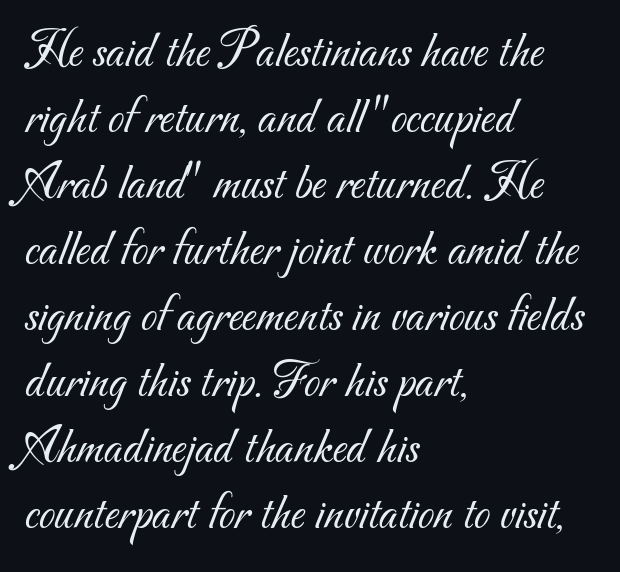
A classic flush-left, rag-right setting is used for this passage. Does extra space separate the letters? No, they use regular spacing. Is there much room between lines? A standard amount, neither cramped nor airy. Proportional: the letters do not fall into vertical columns.
